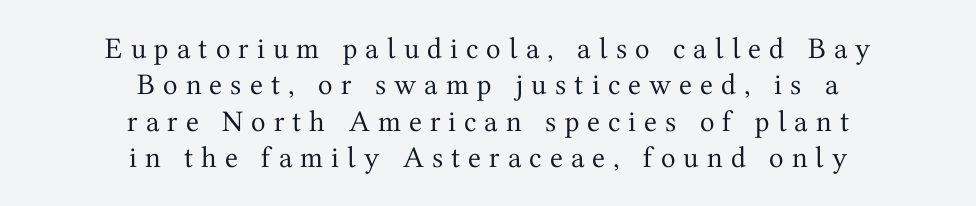
{"serif": "yes", "italic": "no", "bold": "no", "weight": "regular", "width": "normal", "stroke_contrast": "medium", "x_height": "medium", "monospaced": "no", "underline": "no", "align": "center", "line_spacing_ratio": 1.21, "letter_spacing": "wide", "letter_spacing_em": 0.27, "glyph_px": 30}
